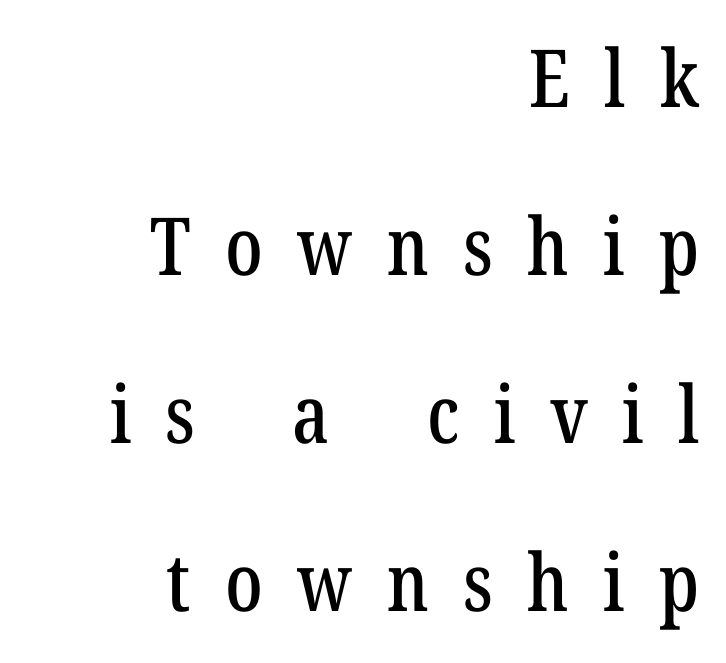
Q: Is the text italic (slanted)? A: No, it is upright.
Q: Is the typeface a serif or a sans-serif typeface? A: Serif.
Q: Is the text underlined? A: No.
Q: How is the paragraph aligned? A: Right-aligned.
Q: Is the spacing between letters normal or unusually wide? A: Unusually wide.
Q: Is the spacing between lines tight, normal or loose? A: Loose.
Q: Width (condensed, normal, or wide)? A: Condensed.
Q: Stroke contrast? A: Low.
Q: x-height? A: Medium.
Q: Monospaced? A: No.
